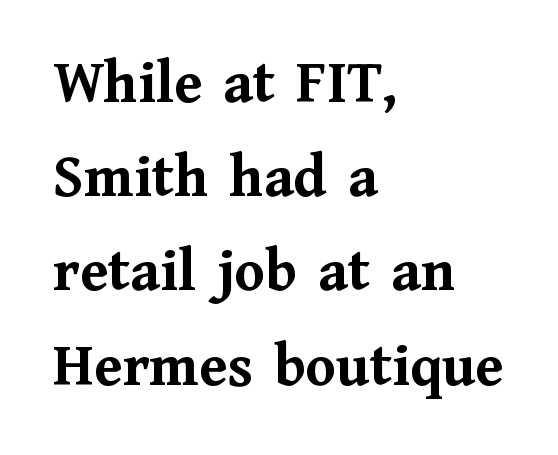
{"serif": "yes", "italic": "no", "bold": "yes", "weight": "semibold", "width": "normal", "stroke_contrast": "medium", "x_height": "medium", "monospaced": "no", "underline": "no", "align": "left", "line_spacing": "normal", "line_spacing_ratio": 1.52, "letter_spacing": "normal", "letter_spacing_em": 0.0, "glyph_px": 62}
